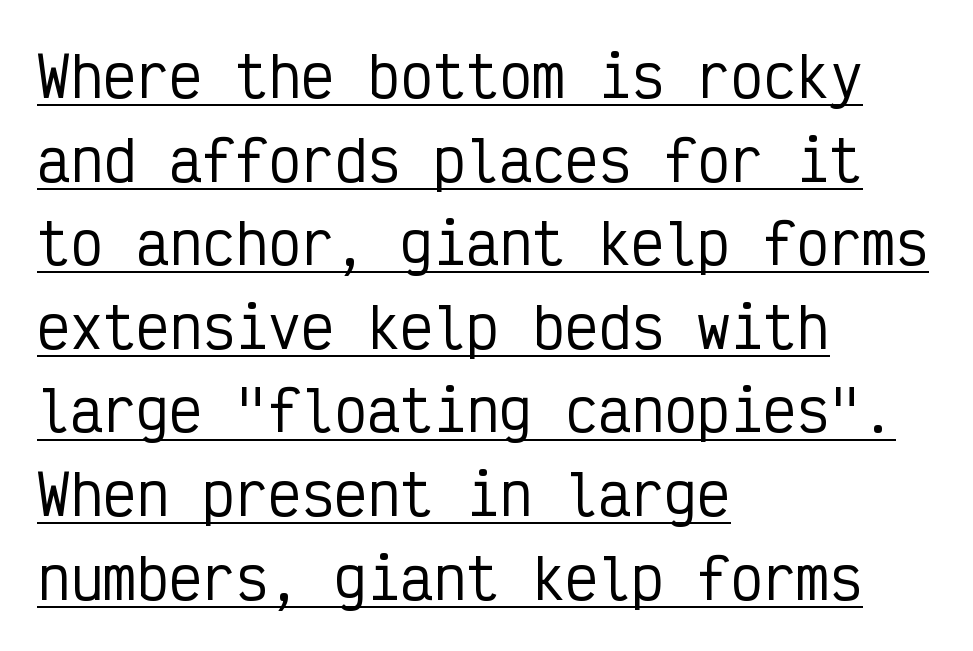
{"serif": "no", "italic": "no", "width": "condensed", "stroke_contrast": "low", "x_height": "medium", "monospaced": "yes", "underline": "yes", "align": "left", "line_spacing": "normal", "line_spacing_ratio": 1.52, "letter_spacing": "normal", "letter_spacing_em": 0.0, "glyph_px": 55}
